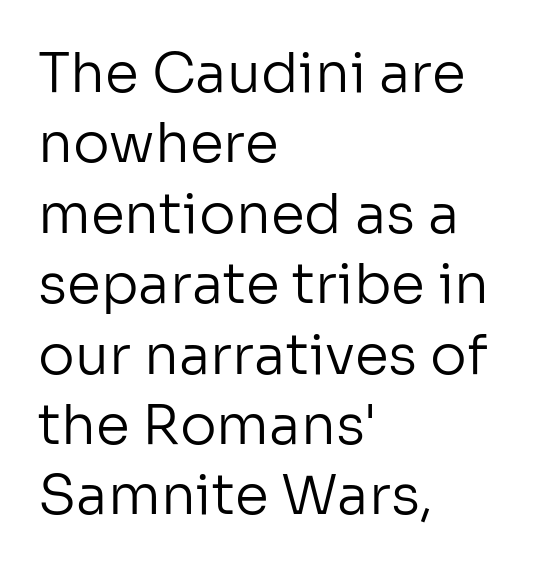
Q: Is the text bold? A: No.
Q: Is the text italic (slanted)? A: No, it is upright.
Q: Is the typeface a serif or a sans-serif typeface? A: Sans-serif.
Q: Is the text underlined? A: No.
Q: How is the paragraph aligned? A: Left-aligned.
Q: Is the spacing between letters normal or unusually wide? A: Normal.
Q: Is the spacing between lines tight, normal or loose? A: Normal.
Q: Width (condensed, normal, or wide)? A: Normal.
Q: Stroke contrast? A: Low.
Q: x-height? A: Medium.
Q: Monospaced? A: No.
